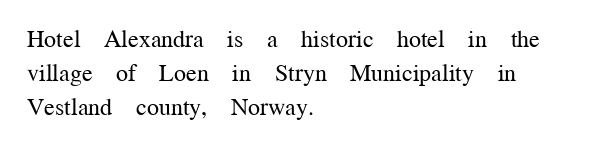
Q: Is the text bold? A: No.
Q: Is the text italic (slanted)? A: No, it is upright.
Q: Is the text underlined? A: No.
Q: How is the paragraph aligned? A: Left-aligned.
Q: Is the spacing between letters normal or unusually wide? A: Normal.
Q: Is the spacing between lines tight, normal or loose? A: Normal.
